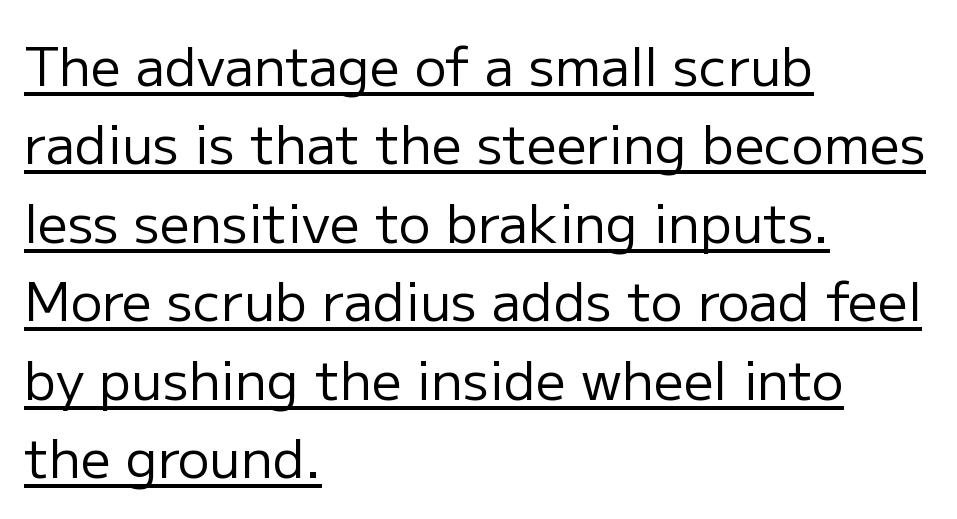
Q: Is the text bold? A: No.
Q: Is the text italic (slanted)? A: No, it is upright.
Q: Is the typeface a serif or a sans-serif typeface? A: Sans-serif.
Q: Is the text underlined? A: Yes.
Q: How is the paragraph aligned? A: Left-aligned.
Q: Is the spacing between letters normal or unusually wide? A: Normal.
Q: Is the spacing between lines tight, normal or loose? A: Normal.
Q: Width (condensed, normal, or wide)? A: Normal.
Q: Stroke contrast? A: Low.
Q: x-height? A: Medium.
Q: Monospaced? A: No.
